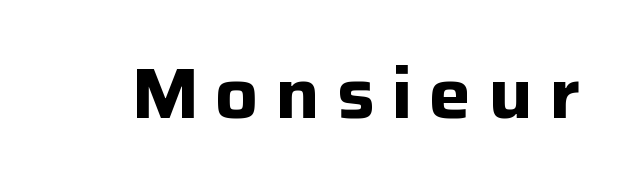
{"serif": "no", "italic": "no", "bold": "yes", "weight": "bold", "width": "normal", "stroke_contrast": "low", "x_height": "medium", "monospaced": "no", "underline": "no", "letter_spacing": "wide", "letter_spacing_em": 0.23, "glyph_px": 71}
